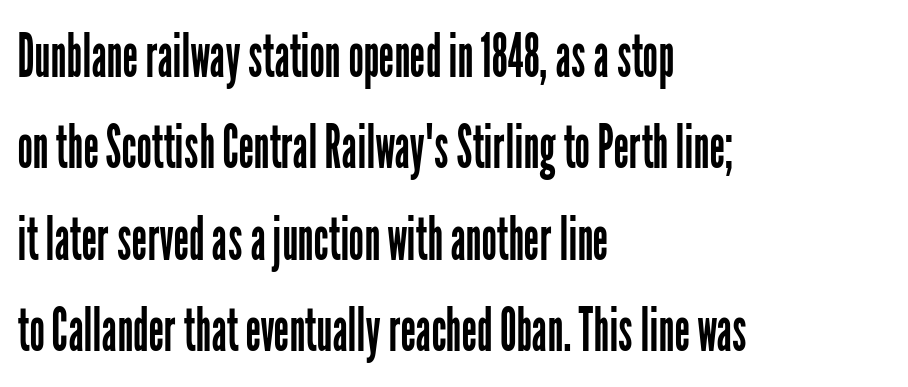
{"serif": "no", "italic": "no", "bold": "no", "weight": "regular", "width": "condensed", "stroke_contrast": "low", "x_height": "medium", "monospaced": "no", "underline": "no", "align": "left", "line_spacing": "normal", "line_spacing_ratio": 1.5, "letter_spacing": "normal", "letter_spacing_em": 0.0, "glyph_px": 61}
